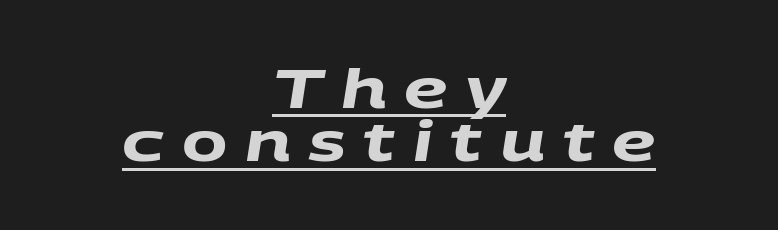
{"serif": "no", "bold": "yes", "weight": "heavy", "width": "wide", "stroke_contrast": "medium", "x_height": "large", "monospaced": "no", "underline": "yes", "align": "center", "line_spacing": "tight", "line_spacing_ratio": 0.99, "letter_spacing": "wide", "letter_spacing_em": 0.33, "glyph_px": 54}
